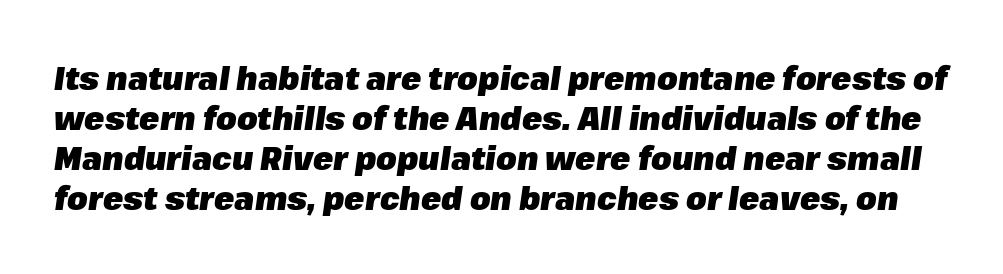
Q: Is the text bold? A: Yes.
Q: Is the text italic (slanted)? A: Yes, it leans right by about 8 degrees.
Q: Is the text underlined? A: No.
Q: Is the spacing between letters normal or unusually wide? A: Normal.
Q: Width (condensed, normal, or wide)? A: Normal.
Q: Stroke contrast? A: Low.
Q: x-height? A: Medium.
Q: Monospaced? A: No.
